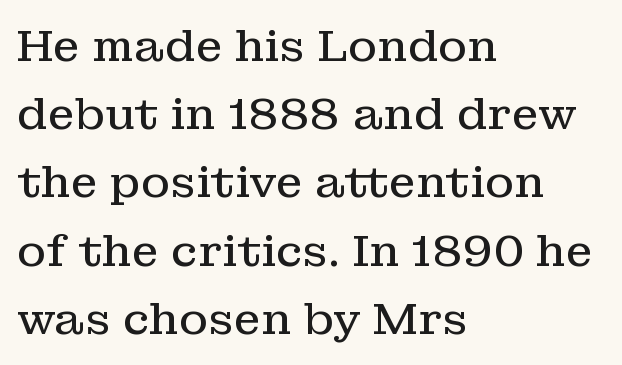
The lettering holds an erect, upright posture throughout. The rendering keeps characters at their native spacing. Plain, unruled lines of type. A quiet, ordinary-to-light weight characterises the typeface.
